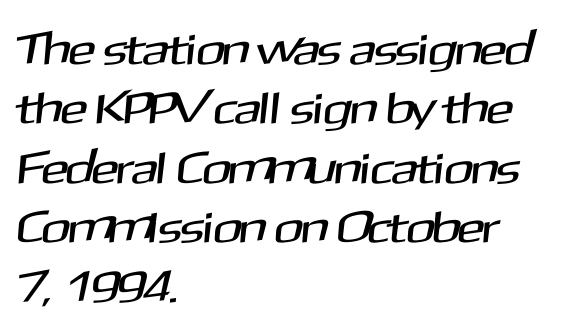
The image shows 45 px sans-serif type; set left-aligned, normal line spacing (1.32x), normal letter spacing, not underlined; medium stroke contrast and a medium x-height.
